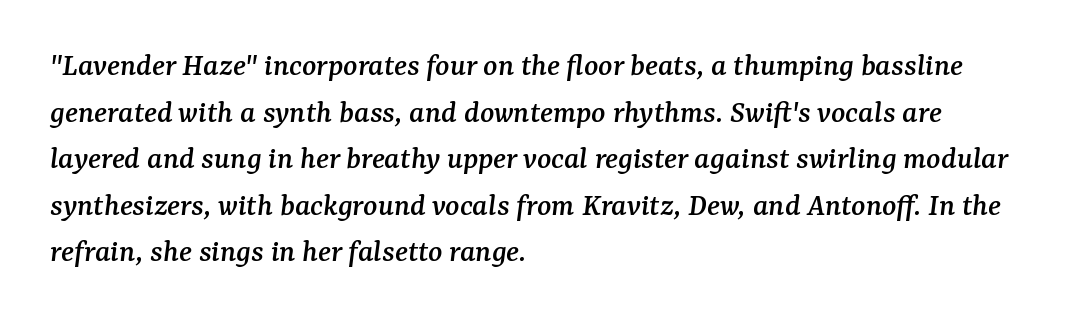
{"serif": "yes", "italic": "yes", "lean": "right", "slant_degrees": 7, "width": "normal", "stroke_contrast": "medium", "x_height": "medium", "monospaced": "no", "underline": "no", "align": "left", "line_spacing": "normal", "line_spacing_ratio": 1.41, "letter_spacing": "normal", "letter_spacing_em": 0.0, "glyph_px": 33}
